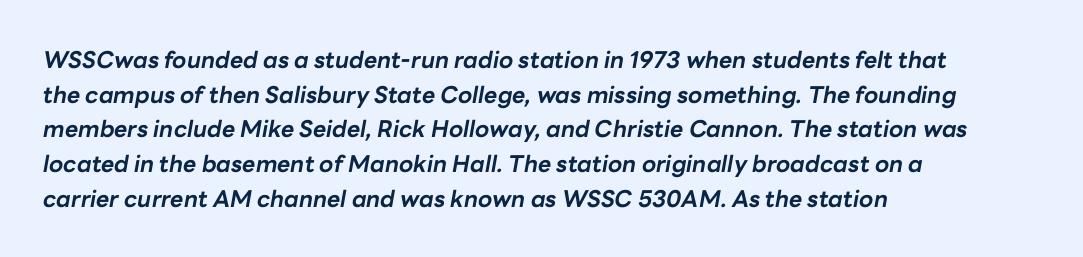
The image shows 23 px bold type, italic (leaning right); set left-aligned, normal line spacing (1.51x), normal letter spacing, not underlined.
